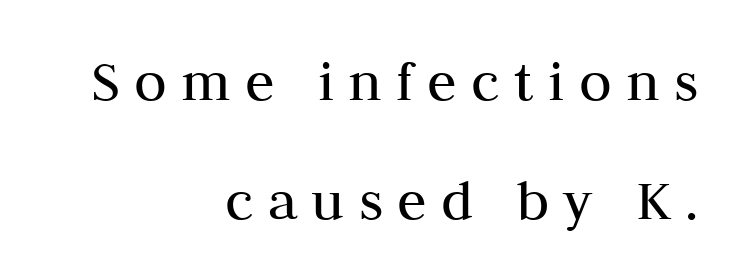
Only glyphs here, with clear space below each row. Reading down the column, the eye jumps a long way to each next line. The lines in this sample share a right terminus and differ only in where they begin. Posture: upright roman.
